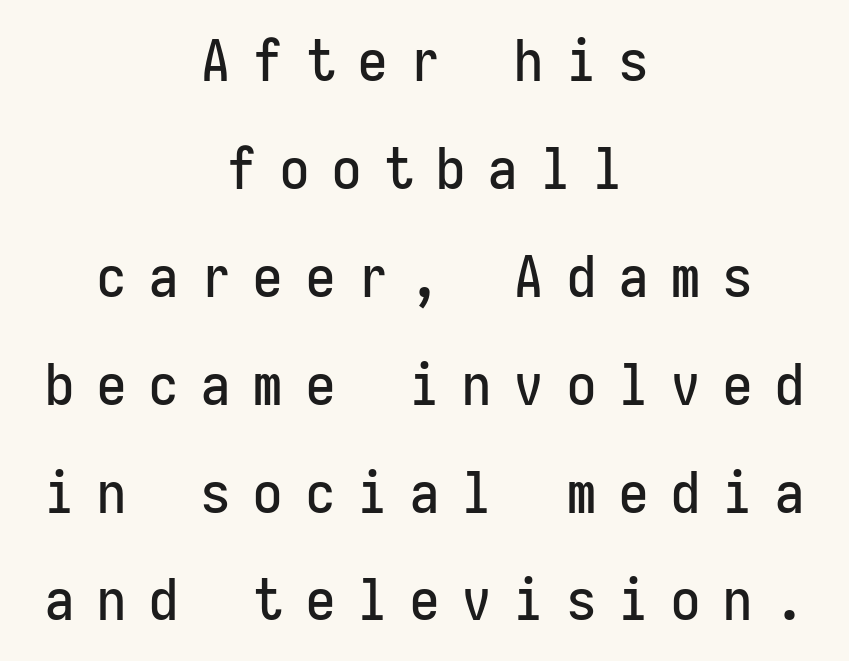
{"serif": "no", "italic": "no", "width": "condensed", "stroke_contrast": "low", "x_height": "medium", "monospaced": "yes", "underline": "no", "align": "center", "line_spacing_ratio": 1.86, "letter_spacing": "wide", "letter_spacing_em": 0.4, "glyph_px": 58}
